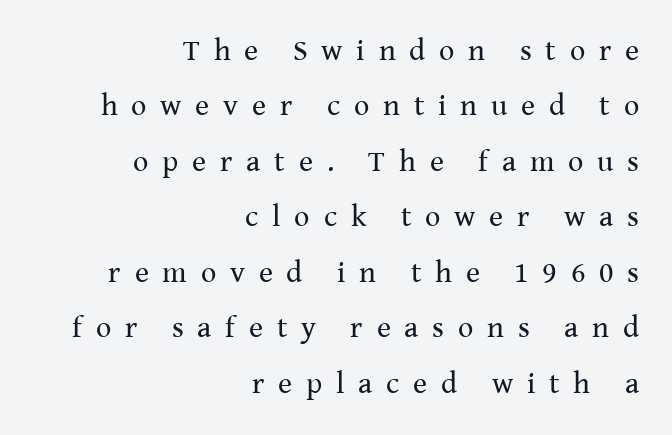
{"serif": "yes", "italic": "no", "bold": "no", "weight": "regular", "width": "normal", "stroke_contrast": "medium", "x_height": "medium", "monospaced": "no", "underline": "no", "align": "right", "line_spacing_ratio": 1.85, "letter_spacing": "wide", "letter_spacing_em": 0.46, "glyph_px": 30}
